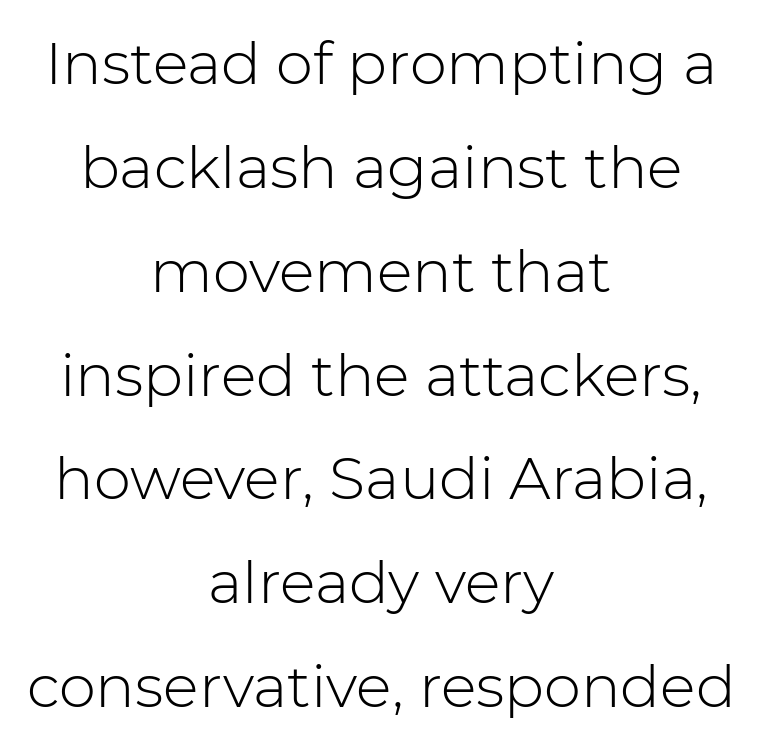
Q: Is the text bold? A: No.
Q: Is the text italic (slanted)? A: No, it is upright.
Q: Is the typeface a serif or a sans-serif typeface? A: Sans-serif.
Q: Is the text underlined? A: No.
Q: How is the paragraph aligned? A: Centered.
Q: Is the spacing between letters normal or unusually wide? A: Normal.
Q: Width (condensed, normal, or wide)? A: Normal.
Q: Stroke contrast? A: Low.
Q: x-height? A: Medium.
Q: Monospaced? A: No.
